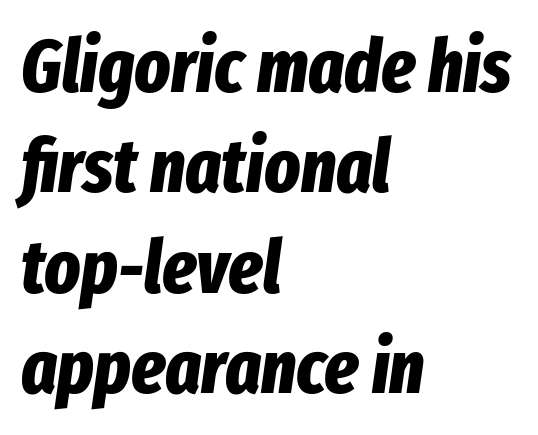
Honestly, the row spacing looks completely unremarkable. The horizontal fit of the characters is conventional and even. Alignment: flush left. Rendered with sloped, italic letterforms. The foot of each line stays bare and open.
